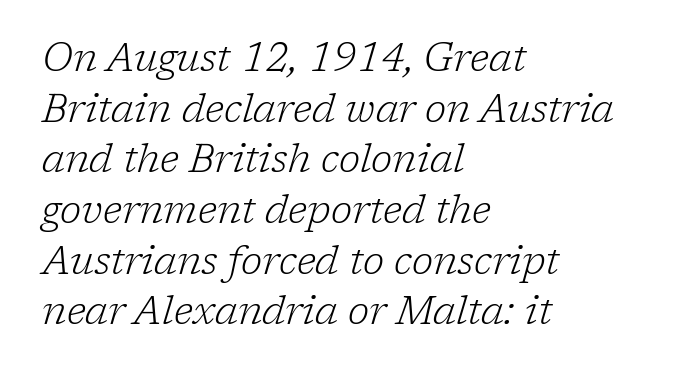
Italic: yes, the glyphs are oblique. This is not heavy type; no bold has been used. The letters advance in unequal steps, a hallmark of proportional type. The paragraph shown leans on its left margin. Rows of type keep a routine distance in the vertical direction.
